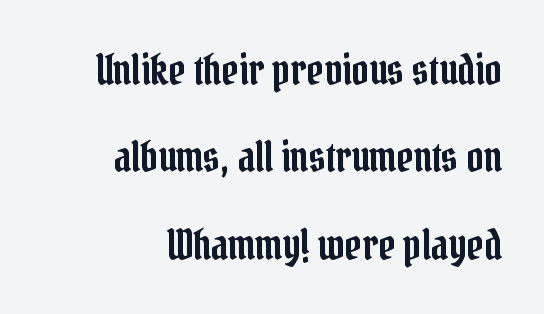
The letters sit at their default tracking, neither squeezed nor spread. The compositor pushed each line to the right boundary. You could not count columns in this text — the font is proportionally spaced. Every stem runs plumb, perpendicular to the baseline.
